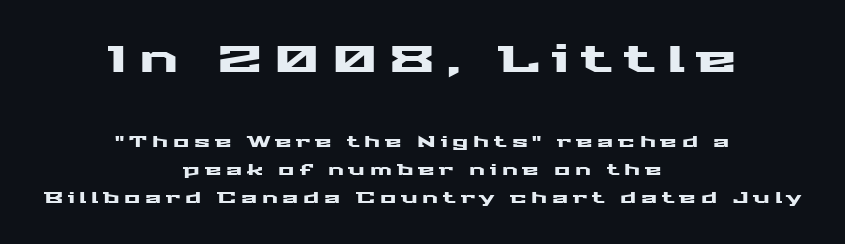
The image shows 37 px wide sans-serif type, upright; set centered, line spacing 1.86x, unusually wide letter spacing (+0.32 em), not underlined; the first (top) block is 2.47x larger; medium stroke contrast and a medium x-height.
